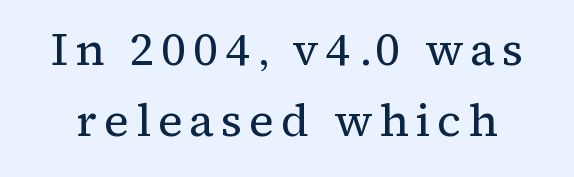
The image shows 46 px regular-weight serif type, upright; set normal line spacing (1.55x), not underlined; medium stroke contrast and a medium x-height.
